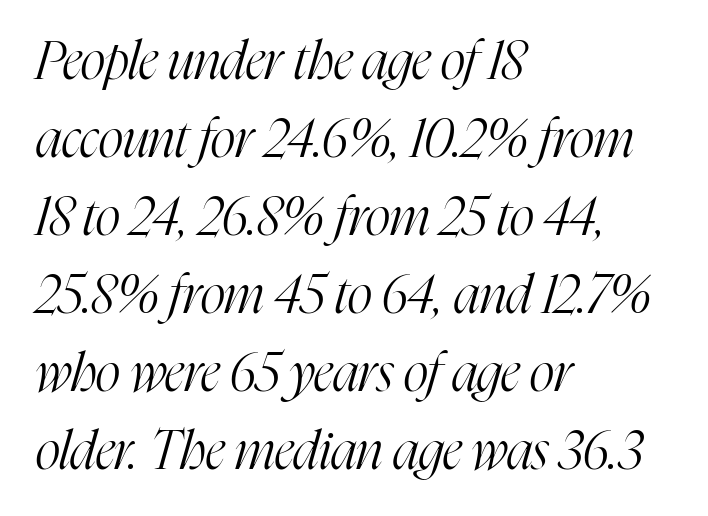
Typeset ragged right — the left edge is the straight one. Characters are canted at an angle relative to the baseline's perpendicular. Normally led — the rows are evenly, conventionally spaced. The text was rendered using a seriffed face with decorative stroke endings. Letters rest on an invisible, unmarked baseline. These lines are rendered in a variable-pitch font.
